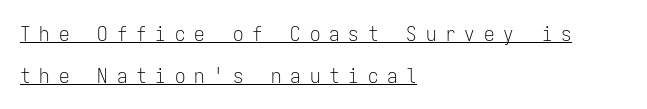
{"italic": "no", "bold": "no", "underline": "yes", "align": "left", "line_spacing": "loose", "line_spacing_ratio": 2.0, "letter_spacing": "wide", "letter_spacing_em": 0.42, "glyph_px": 21}
